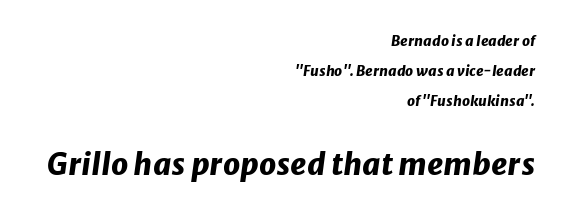
Q: Is the text bold? A: Yes.
Q: Is the text italic (slanted)? A: Yes, it leans right by about 8 degrees.
Q: Is the text underlined? A: No.
Q: How is the paragraph aligned? A: Right-aligned.
Q: Is the spacing between letters normal or unusually wide? A: Normal.
Q: Is the spacing between lines tight, normal or loose? A: Loose.
Q: Which block of text is set in a larger size, the first (top) or the second (bottom)? A: The second (bottom) one.
Q: Width (condensed, normal, or wide)? A: Normal.
Q: Stroke contrast? A: Low.
Q: x-height? A: Medium.
Q: Monospaced? A: No.
